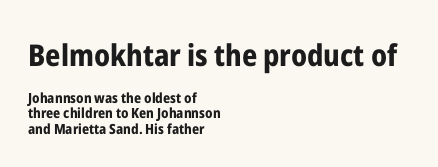
{"serif": "no", "italic": "no", "bold": "yes", "weight": "bold", "width": "condensed", "stroke_contrast": "low", "x_height": "medium", "monospaced": "no", "underline": "no", "align": "left", "line_spacing": "tight", "line_spacing_ratio": 1.1, "letter_spacing": "normal", "letter_spacing_em": 0.0, "larger_block": "first", "size_ratio": 2.14, "glyph_px": 30}
